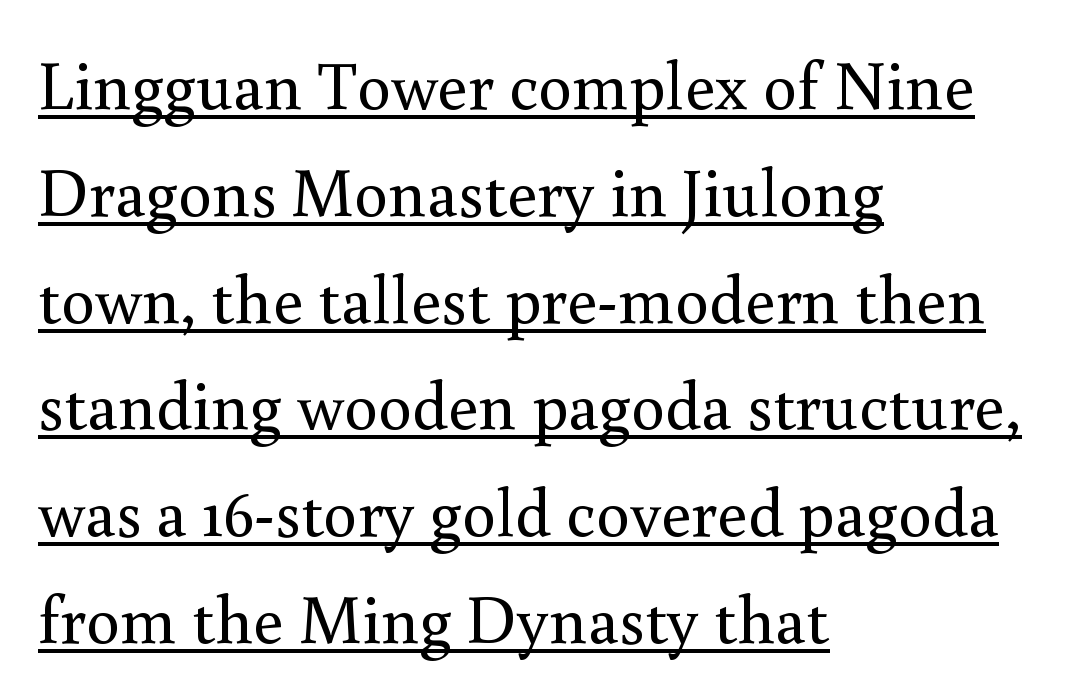
{"serif": "yes", "italic": "no", "bold": "no", "weight": "regular", "width": "normal", "stroke_contrast": "medium", "x_height": "small", "monospaced": "no", "underline": "yes", "align": "left", "line_spacing": "normal", "line_spacing_ratio": 1.57, "letter_spacing": "normal", "letter_spacing_em": 0.0, "glyph_px": 68}
